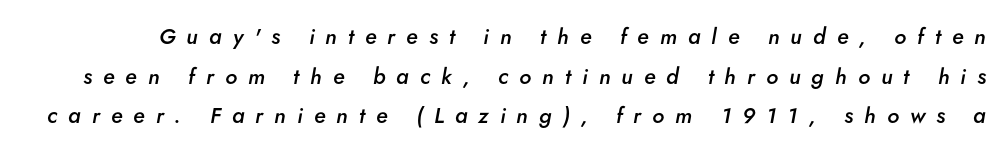
Students, note that the glyphs here are deliberately spaced far apart. Emphasis-style slanted type is in use. The strip under each line holds only bare page. Does the weight exceed regular? Yes, but only to semibold.
